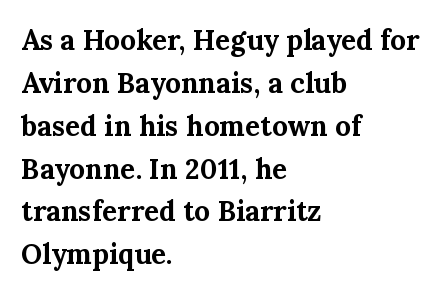
{"serif": "yes", "italic": "no", "bold": "yes", "weight": "bold", "width": "normal", "stroke_contrast": "medium", "x_height": "medium", "monospaced": "no", "underline": "no", "align": "left", "line_spacing": "normal", "line_spacing_ratio": 1.53, "letter_spacing": "normal", "letter_spacing_em": 0.0, "glyph_px": 28}
